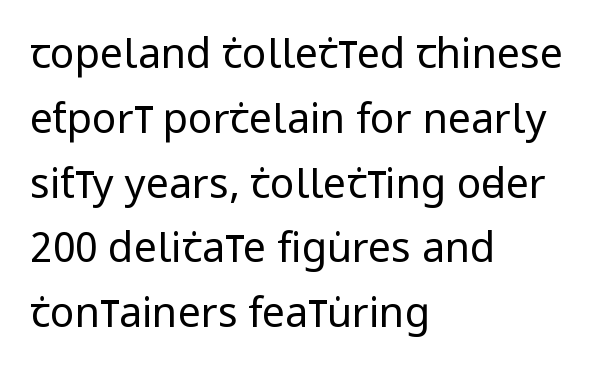
The image shows 41 px regular-weight, condensed sans-serif type, upright; set left-aligned, normal line spacing (1.58x), normal letter spacing, not underlined; low stroke contrast and a large x-height.
